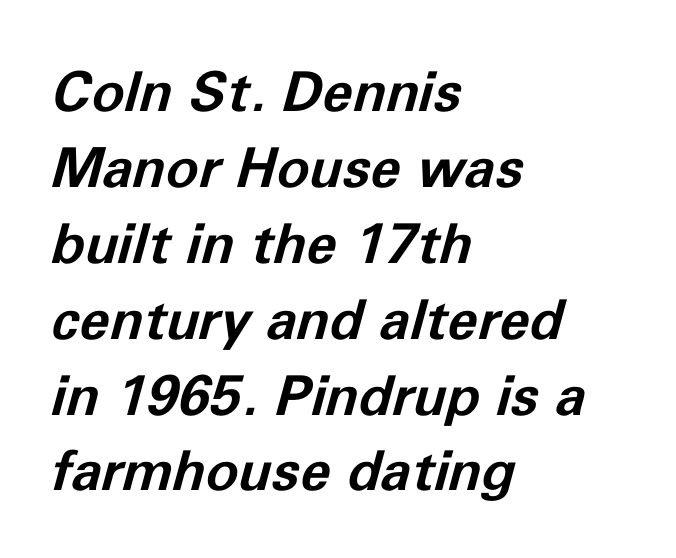
The passage shown is typed in a proportional face where columns would drift. Italic? Definitely — the glyphs are oblique. Left-aligned paragraph, ragged on the right. Leading: standard.
